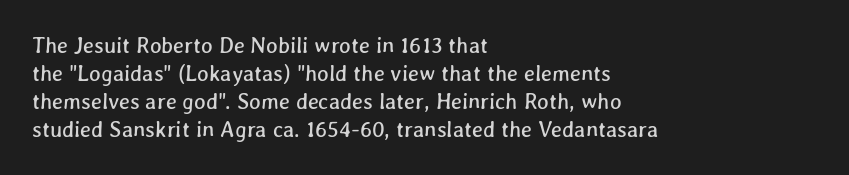
The image shows 22 px text type; set left-aligned, normal line spacing (1.27x), normal letter spacing, not underlined.
